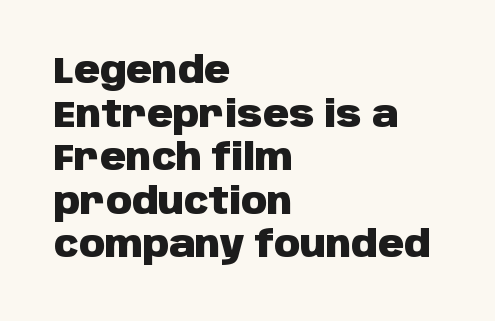
Q: Is the text bold? A: Yes.
Q: Is the text italic (slanted)? A: No, it is upright.
Q: Is the typeface a serif or a sans-serif typeface? A: Sans-serif.
Q: Is the text underlined? A: No.
Q: How is the paragraph aligned? A: Left-aligned.
Q: Is the spacing between letters normal or unusually wide? A: Normal.
Q: Width (condensed, normal, or wide)? A: Normal.
Q: Stroke contrast? A: Low.
Q: x-height? A: Large.
Q: Monospaced? A: No.
